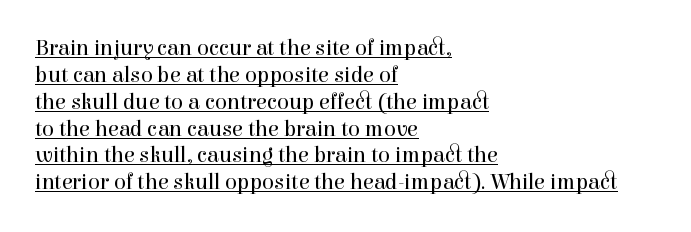
{"italic": "no", "bold": "no", "underline": "yes", "align": "left", "line_spacing_ratio": 1.22, "letter_spacing": "normal", "letter_spacing_em": 0.0, "glyph_px": 22}
